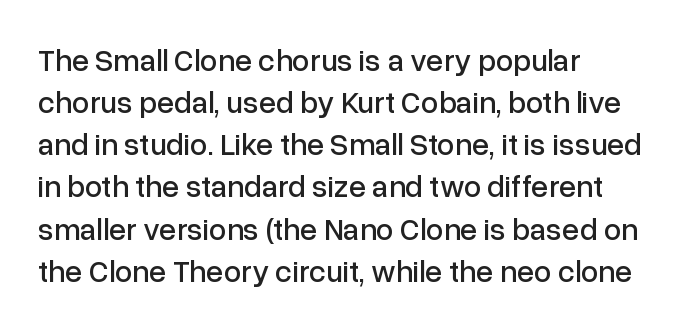
{"serif": "no", "italic": "no", "width": "normal", "stroke_contrast": "low", "x_height": "medium", "monospaced": "no", "underline": "no", "align": "left", "line_spacing": "normal", "line_spacing_ratio": 1.36, "letter_spacing": "normal", "letter_spacing_em": 0.0, "glyph_px": 31}
